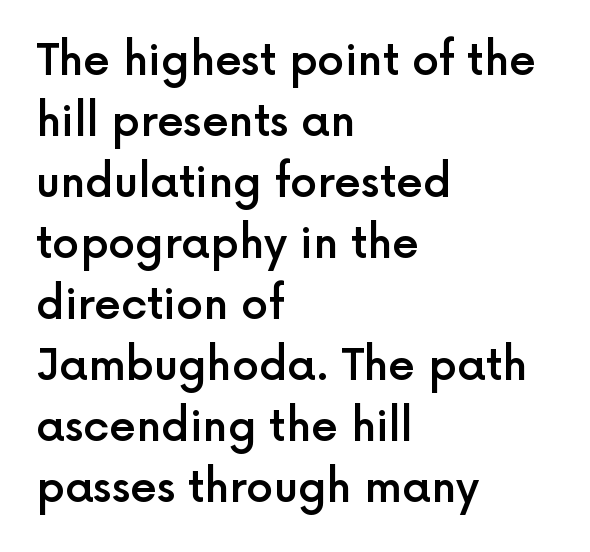
Is there any slant? The stems are plumb. The rendering uses natural spacing where letterforms have individual widths. Check where the strokes stop: nothing finishes them off — pure sans. Weight: semibold (demi). A typesetter would call this leading conventional body-copy spacing.
